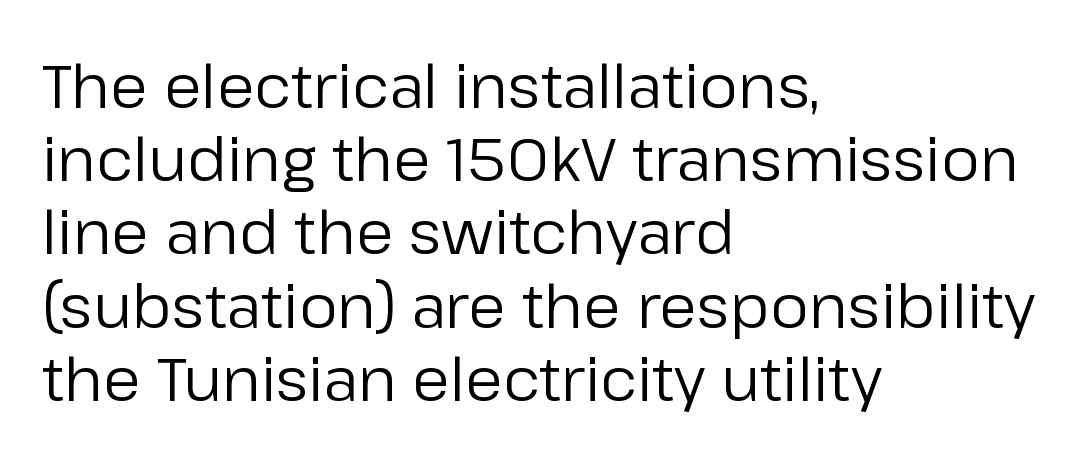
The passage shown is typed in a proportional face where columns would drift. Characters follow at the spacing the type designer built in. Weight: in the light-to-regular range. The rendering shows plain stroke endings on the letterforms — a sans-serif design.
